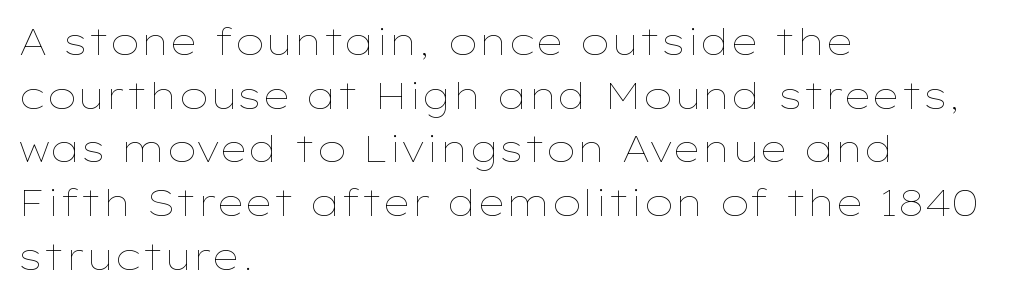
Short and long lines alike share a common starting point at left. The type is set solid horizontally, with unmodified tracking. In terms of leading, this rendering sits right in the middle. The rendering uses natural spacing where letterforms have individual widths. Heft: none added — not bold.
